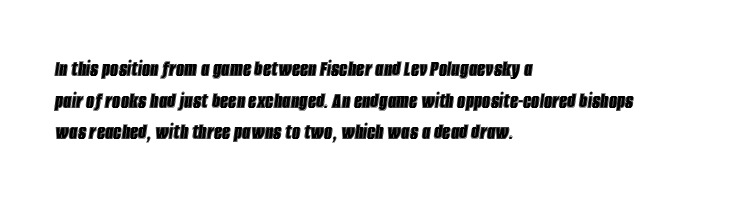
Nobody touched the tracking dial on this one. These lines stack with their left ends in a neat column. The designer left line spacing at the default. Posture: slanted.
